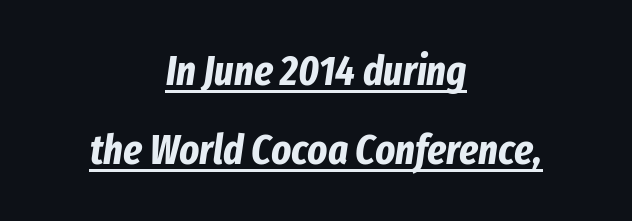
This is underlined copy, the kind a proofreader might mark for attention. The rendering keeps characters at their native spacing. The rendering uses natural spacing where letterforms have individual widths. Heavy, bold letterforms. Rendered with sloped, italic letterforms. Reading down the block, each line starts at a different indent, mirrored at its end.
